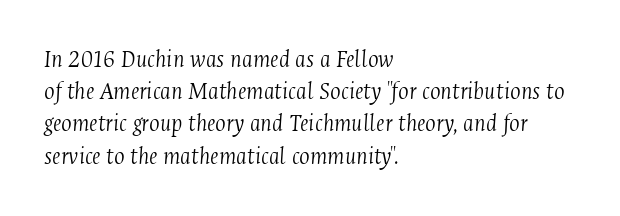
How are the letters spaced? Ordinarily, with no added tracking. Every character sits at an angle, as italics do. This block has exactly the height ordinary leading produces. The gap between lines stays unmarked. Each line starts at the same left margin while the right side varies. The weight tops out at a normal text grade.
